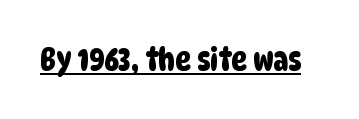
Q: Is the typeface a serif or a sans-serif typeface? A: Sans-serif.
Q: Is the text underlined? A: Yes.
Q: Is the spacing between letters normal or unusually wide? A: Normal.
Q: Width (condensed, normal, or wide)? A: Condensed.
Q: Stroke contrast? A: Low.
Q: x-height? A: Large.
Q: Monospaced? A: No.
